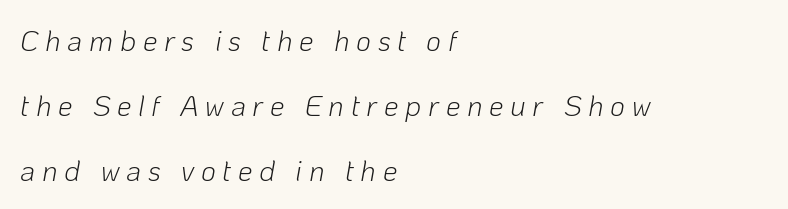
{"italic": "yes", "lean": "right", "slant_degrees": 10, "bold": "no", "weight": "light", "width": "normal", "stroke_contrast": "low", "x_height": "medium", "monospaced": "no", "underline": "no", "align": "left", "line_spacing": "loose", "line_spacing_ratio": 2.24, "letter_spacing": "wide", "letter_spacing_em": 0.23, "glyph_px": 29}
